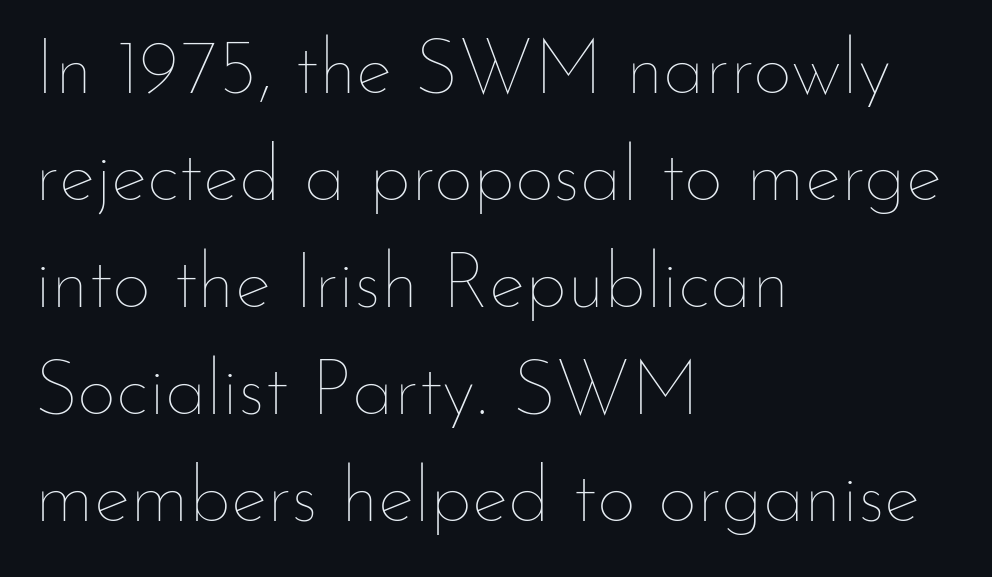
Counters stay open thanks to moderate or lighter strokes. The gaps between neighbouring characters are ordinary and unremarkable. The rendering uses natural spacing where letterforms have individual widths. Characters remain perfectly vertical along every line. Check under the words: just untouched page.
